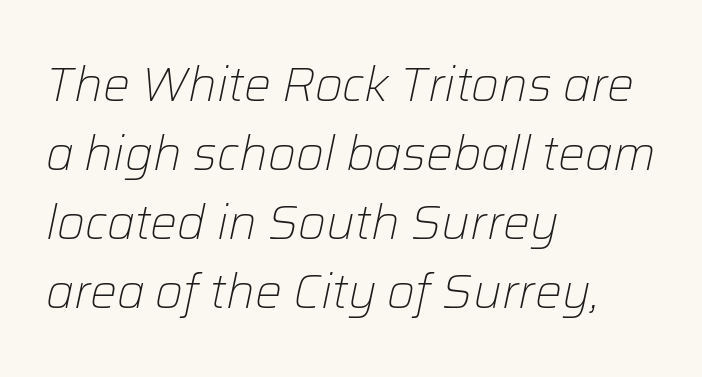
The specimen omits any rule beneath the text block's lines. The letters are slanted; this is an italic face. These lines are set flush left with a ragged right edge. Rows of type keep a routine distance in the vertical direction. Ink coverage per letter is moderate at most. The passage shown is typed in a proportional face where columns would drift.
